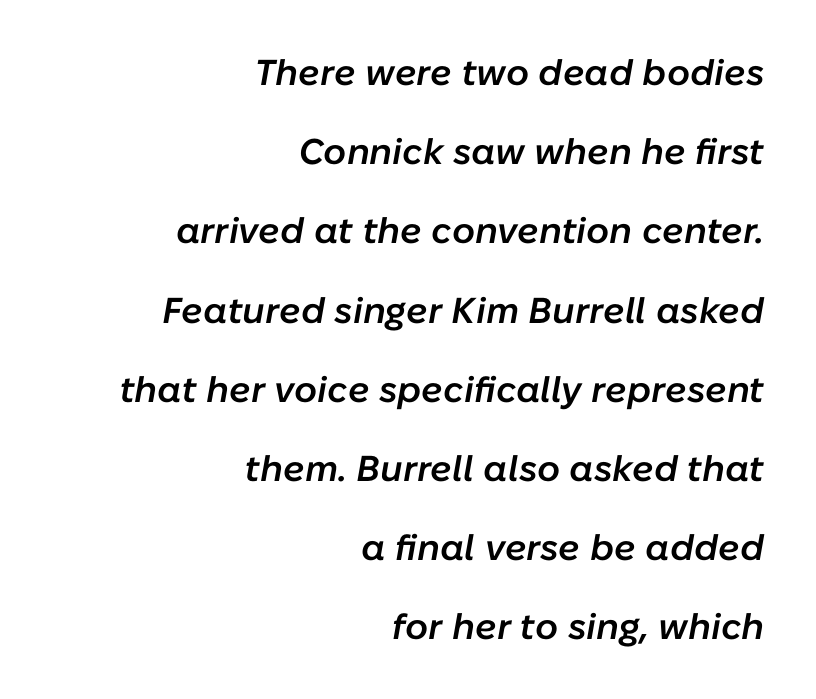
{"italic": "yes", "lean": "right", "slant_degrees": 10, "bold": "semi", "weight": "semibold", "width": "normal", "stroke_contrast": "low", "x_height": "medium", "monospaced": "no", "underline": "no", "align": "right", "line_spacing": "loose", "line_spacing_ratio": 2.2, "letter_spacing": "normal", "letter_spacing_em": 0.0, "glyph_px": 36}
